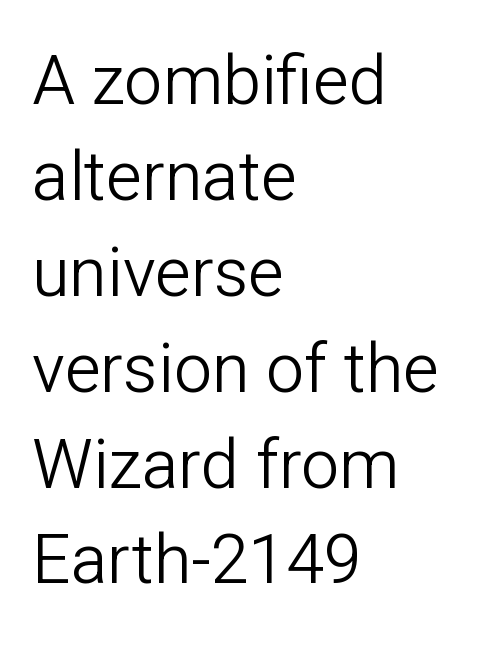
The image shows 68 px light sans-serif type, upright; set left-aligned, normal line spacing (1.41x), normal letter spacing, not underlined; low stroke contrast and a medium x-height.
